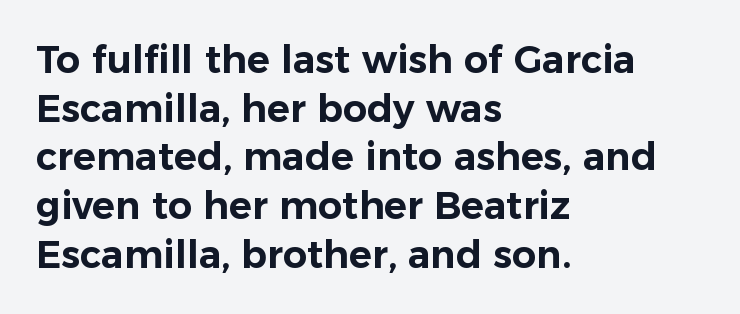
The image shows 38 px sans-serif type, upright; set left-aligned, normal line spacing (1.28x), normal letter spacing, not underlined; low stroke contrast and a medium x-height.
